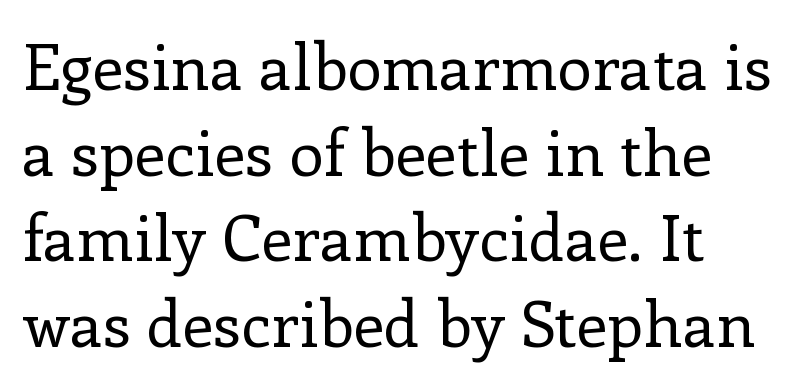
This sample keeps an unexceptional amount of space between lines. Is this a fixed-width face? No — the glyphs have proportional, varying widths. Is the type heavy? It reads as light-to-regular instead. Short and long lines alike share a common starting point at left.
